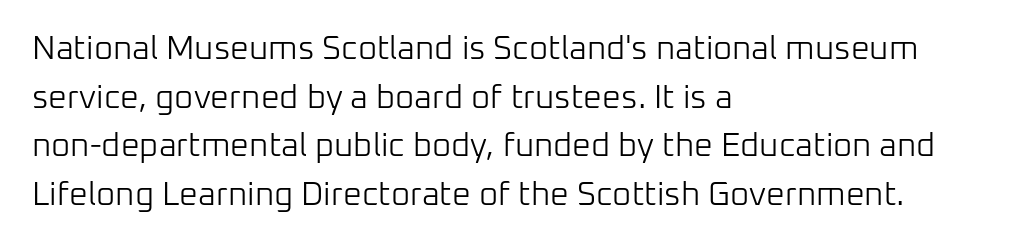
{"serif": "no", "italic": "no", "bold": "no", "weight": "light", "width": "normal", "stroke_contrast": "low", "x_height": "medium", "monospaced": "no", "underline": "no", "align": "left", "line_spacing": "normal", "line_spacing_ratio": 1.47, "letter_spacing": "normal", "letter_spacing_em": 0.0, "glyph_px": 33}
